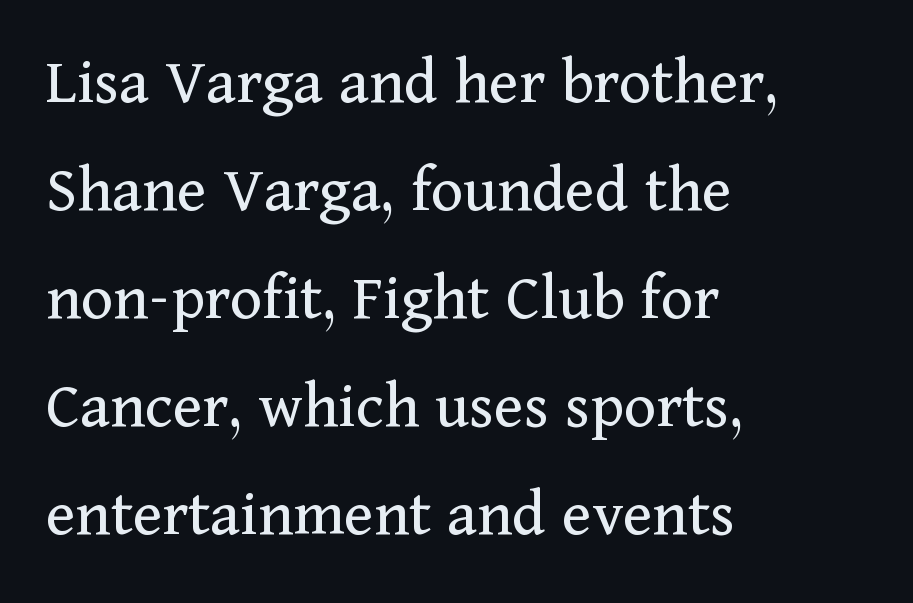
The image shows 68 px regular-weight serif type, upright; set left-aligned, normal line spacing (1.59x), normal letter spacing, not underlined; medium stroke contrast and a medium x-height.
